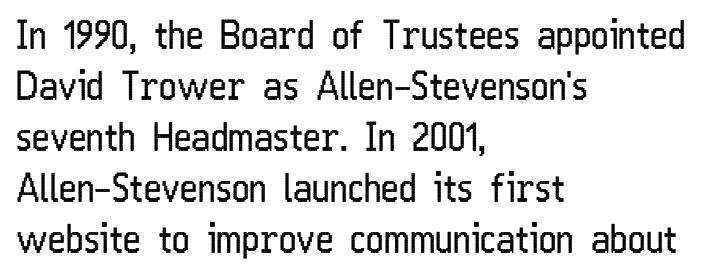
The image shows 38 px regular-weight, condensed sans-serif type, upright; set left-aligned, normal line spacing (1.34x), normal letter spacing, not underlined; low stroke contrast and a medium x-height.
